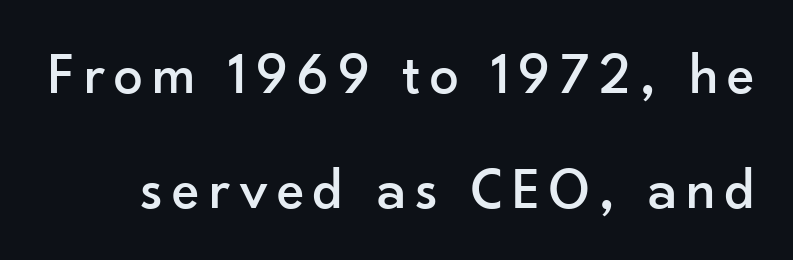
Q: Is the text italic (slanted)? A: No, it is upright.
Q: Is the typeface a serif or a sans-serif typeface? A: Sans-serif.
Q: Is the text underlined? A: No.
Q: Is the spacing between lines tight, normal or loose? A: Loose.
Q: Width (condensed, normal, or wide)? A: Normal.
Q: Stroke contrast? A: Low.
Q: x-height? A: Small.
Q: Monospaced? A: No.
